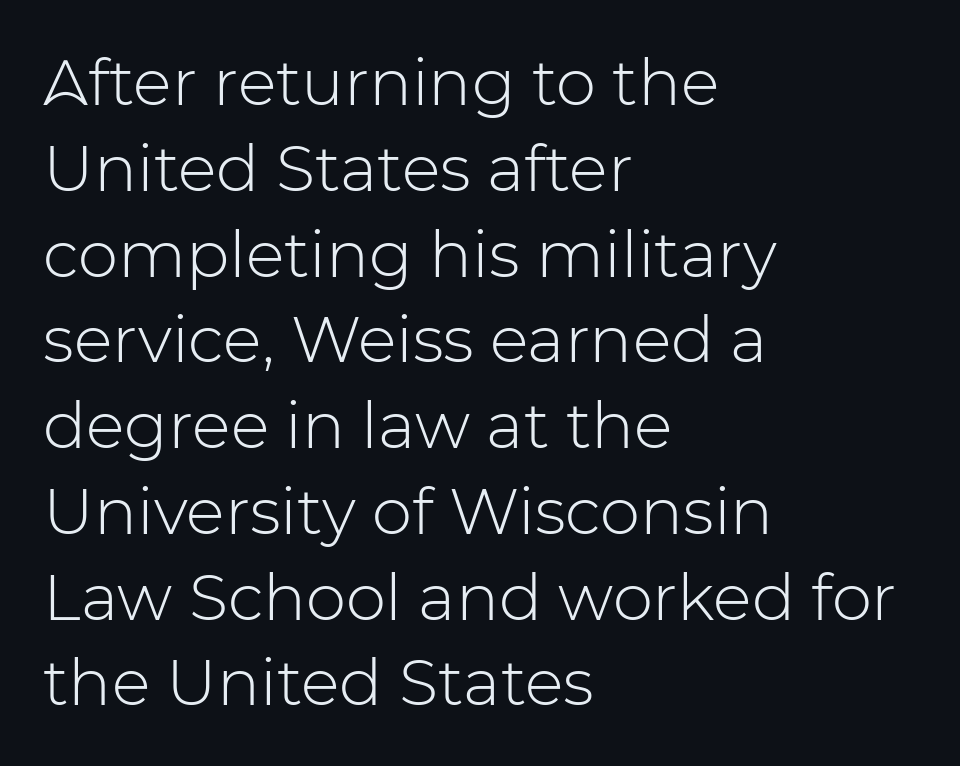
{"serif": "no", "italic": "no", "bold": "no", "weight": "light", "width": "normal", "stroke_contrast": "low", "x_height": "medium", "monospaced": "no", "underline": "no", "align": "left", "line_spacing": "normal", "line_spacing_ratio": 1.34, "letter_spacing": "normal", "letter_spacing_em": 0.0, "glyph_px": 64}
